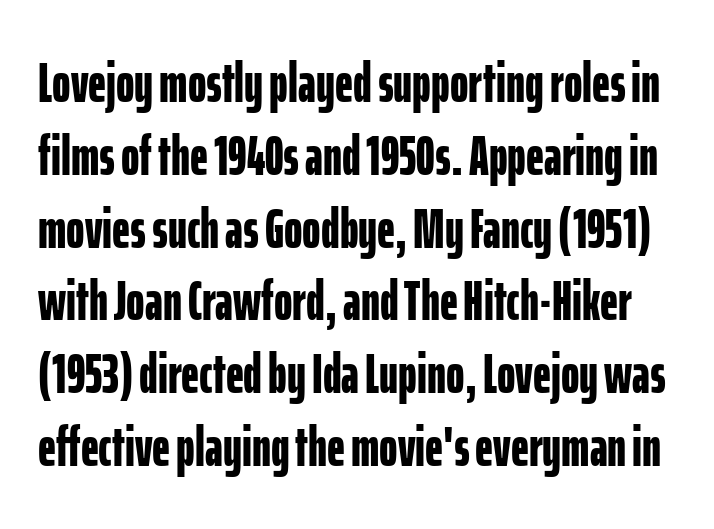
The image shows 56 px bold, condensed sans-serif type, upright; set normal line spacing (1.3x), normal letter spacing, not underlined; low stroke contrast and a medium x-height.
